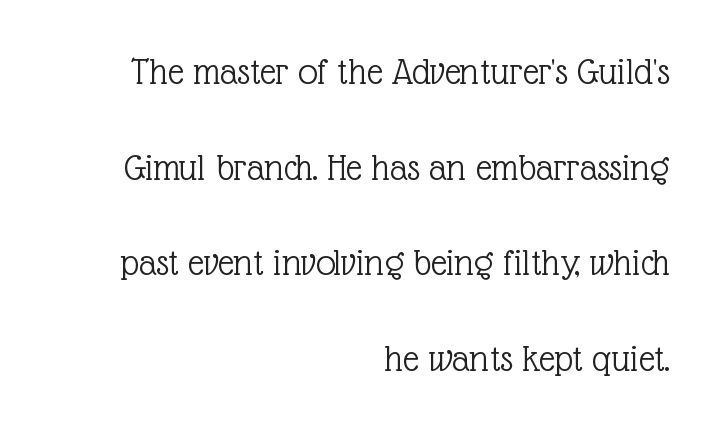
{"serif": "yes", "italic": "no", "bold": "no", "weight": "light", "width": "normal", "x_height": "medium", "monospaced": "no", "underline": "no", "align": "right", "line_spacing": "loose", "line_spacing_ratio": 2.45, "letter_spacing": "normal", "letter_spacing_em": 0.0, "glyph_px": 39}
